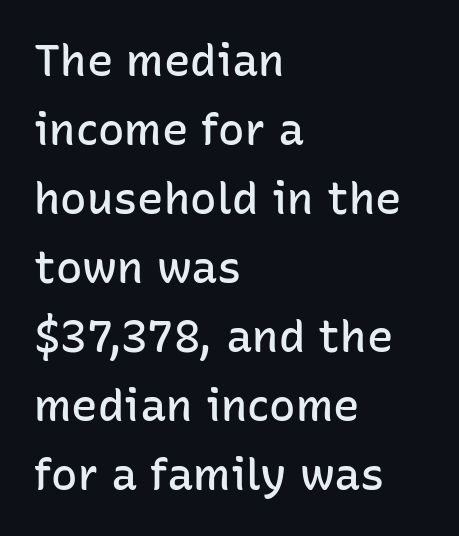
Q: Is the text bold? A: Semi-bold.
Q: Is the text italic (slanted)? A: No, it is upright.
Q: Is the typeface a serif or a sans-serif typeface? A: Sans-serif.
Q: Is the text underlined? A: No.
Q: How is the paragraph aligned? A: Left-aligned.
Q: Is the spacing between letters normal or unusually wide? A: Normal.
Q: Is the spacing between lines tight, normal or loose? A: Normal.
Q: Width (condensed, normal, or wide)? A: Normal.
Q: Stroke contrast? A: Low.
Q: x-height? A: Medium.
Q: Monospaced? A: No.
